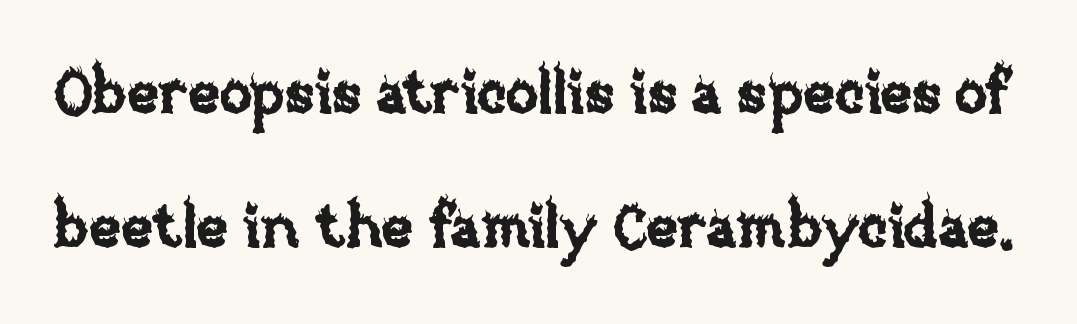
{"italic": "no", "width": "normal", "stroke_contrast": "low", "x_height": "large", "monospaced": "no", "underline": "no", "line_spacing": "loose", "line_spacing_ratio": 2.23, "letter_spacing": "normal", "letter_spacing_em": 0.0, "glyph_px": 60}
